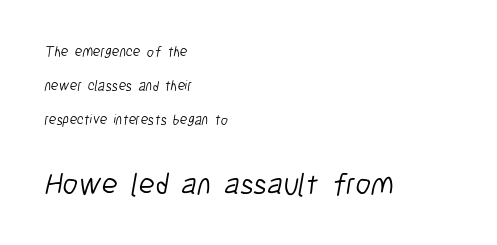
Q: Is the text bold? A: No.
Q: Is the typeface a serif or a sans-serif typeface? A: Sans-serif.
Q: Is the text underlined? A: No.
Q: How is the paragraph aligned? A: Left-aligned.
Q: Is the spacing between letters normal or unusually wide? A: Normal.
Q: Is the spacing between lines tight, normal or loose? A: Loose.
Q: Which block of text is set in a larger size, the first (top) or the second (bottom)? A: The second (bottom) one.
Q: Width (condensed, normal, or wide)? A: Condensed.
Q: Stroke contrast? A: Low.
Q: x-height? A: Medium.
Q: Monospaced? A: No.
